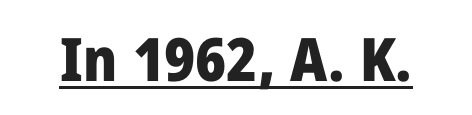
This is the regular roman posture of the typeface. In terms of letterspacing, this is plain default setting. Here the designer chose a conventional face with non-uniform glyph widths. Underlining? Definitely there. Does the type have serifs? No, each stem ends abruptly.
